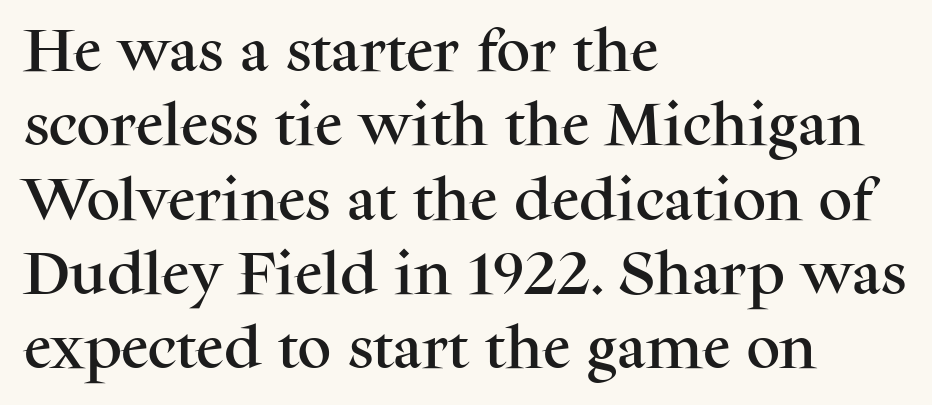
No italicization has been applied; the sample stays upright. The type is set solid horizontally, with unmodified tracking. Baseline-to-baseline distance is the conventional proportion of letter height. I'd call this a serif setting — the letters wear small feet.
